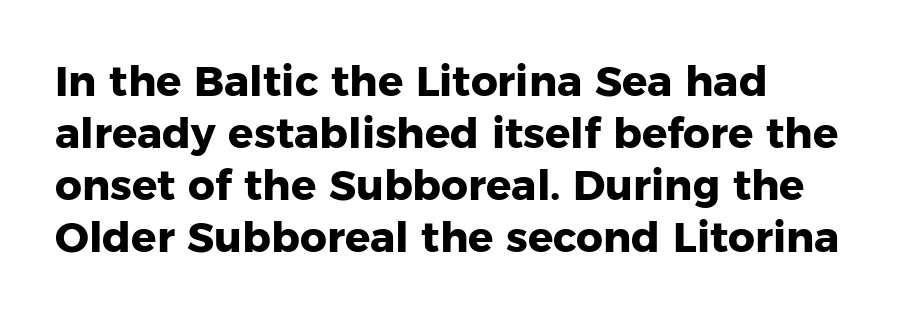
{"serif": "no", "italic": "no", "bold": "yes", "weight": "heavy", "width": "normal", "stroke_contrast": "low", "x_height": "medium", "monospaced": "no", "underline": "no", "line_spacing_ratio": 1.24, "letter_spacing": "normal", "letter_spacing_em": 0.0, "glyph_px": 42}
